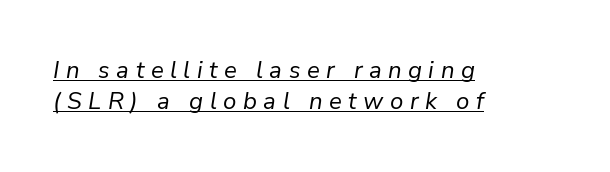
Q: Is the text bold? A: No.
Q: Is the text italic (slanted)? A: Yes, it leans right by about 9 degrees.
Q: Is the text underlined? A: Yes.
Q: How is the paragraph aligned? A: Left-aligned.
Q: Is the spacing between letters normal or unusually wide? A: Unusually wide.
Q: Is the spacing between lines tight, normal or loose? A: Normal.
